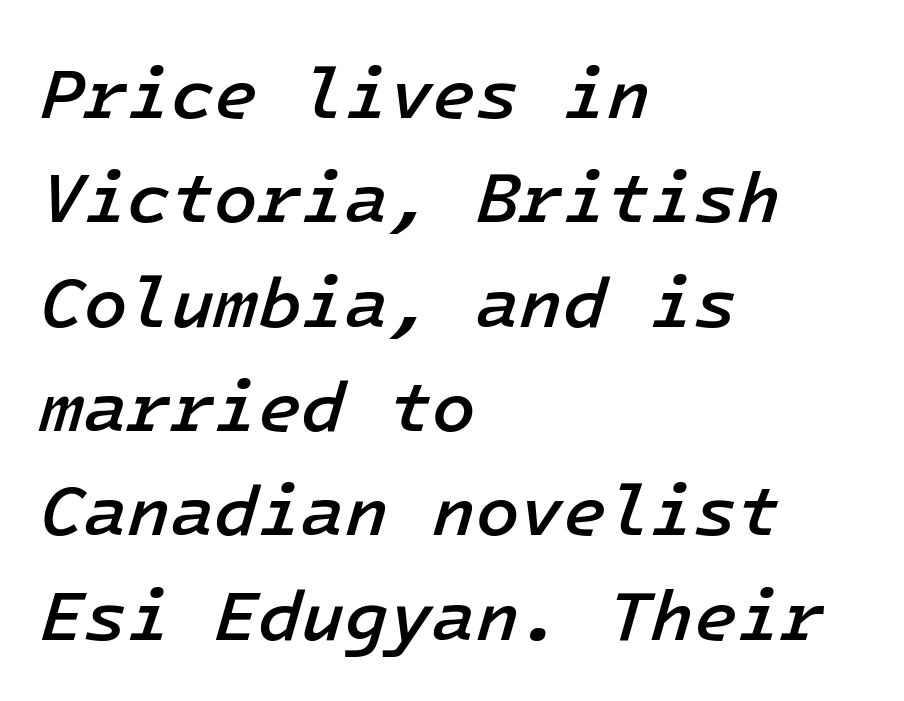
{"italic": "yes", "lean": "right", "slant_degrees": 16, "bold": "semi", "weight": "semibold", "width": "normal", "stroke_contrast": "low", "x_height": "medium", "underline": "no", "align": "left", "line_spacing": "normal", "line_spacing_ratio": 1.47, "letter_spacing": "normal", "letter_spacing_em": 0.0, "glyph_px": 71}
